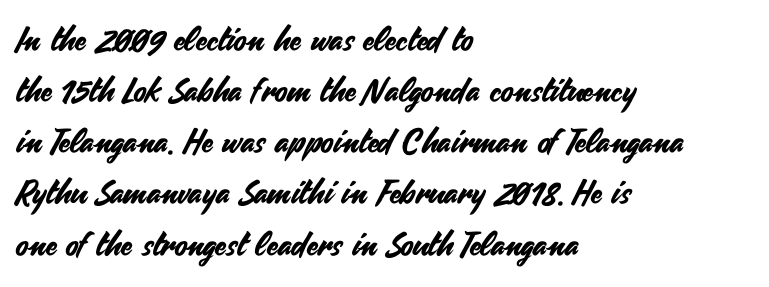
Q: Is the text italic (slanted)? A: Yes.
Q: Is the typeface a serif or a sans-serif typeface? A: Sans-serif.
Q: Is the text underlined? A: No.
Q: How is the paragraph aligned? A: Left-aligned.
Q: Is the spacing between letters normal or unusually wide? A: Normal.
Q: Is the spacing between lines tight, normal or loose? A: Normal.
Q: Width (condensed, normal, or wide)? A: Normal.
Q: Stroke contrast? A: Medium.
Q: x-height? A: Small.
Q: Monospaced? A: No.
